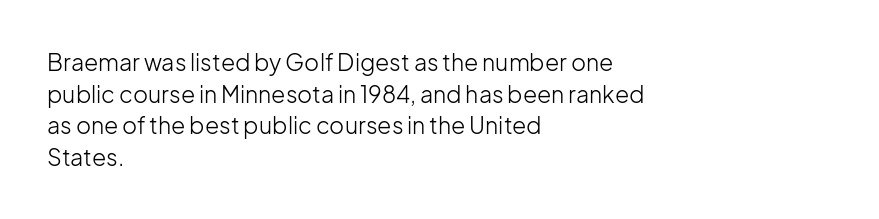
The strokes are not fattened; the text isn't bold. Beneath every word, the page is bare. Every row of glyphs begins at an identical x-position on the left. In terms of posture, this sample is upright.
